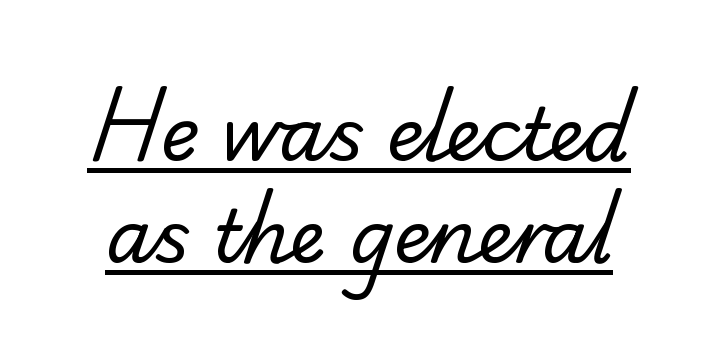
Q: Is the text bold? A: No.
Q: Is the typeface a serif or a sans-serif typeface? A: Serif.
Q: Is the text underlined? A: Yes.
Q: Is the spacing between letters normal or unusually wide? A: Normal.
Q: Is the spacing between lines tight, normal or loose? A: Normal.
Q: Width (condensed, normal, or wide)? A: Normal.
Q: Stroke contrast? A: Low.
Q: x-height? A: Small.
Q: Monospaced? A: No.
